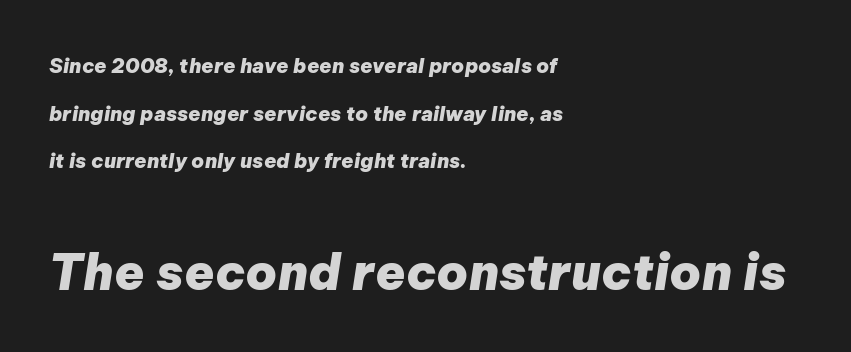
The image shows 49 px heavy type, italic (leaning right); set left-aligned, loose line spacing (2.38x), normal letter spacing, not underlined; the second (bottom) block is 2.45x larger; low stroke contrast and a medium x-height.
